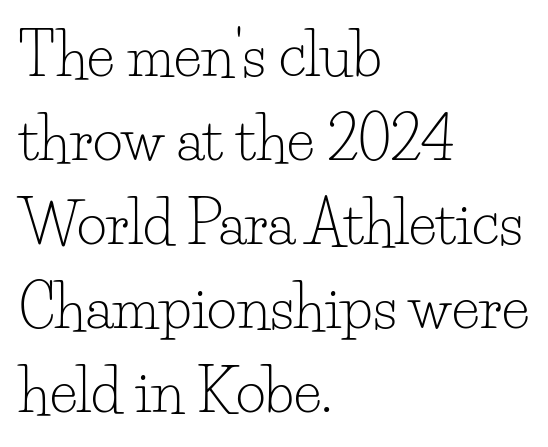
Q: Is the text bold? A: No.
Q: Is the text italic (slanted)? A: No, it is upright.
Q: Is the typeface a serif or a sans-serif typeface? A: Serif.
Q: Is the text underlined? A: No.
Q: How is the paragraph aligned? A: Left-aligned.
Q: Is the spacing between letters normal or unusually wide? A: Normal.
Q: Is the spacing between lines tight, normal or loose? A: Normal.
Q: Width (condensed, normal, or wide)? A: Normal.
Q: Stroke contrast? A: Low.
Q: x-height? A: Small.
Q: Monospaced? A: No.
